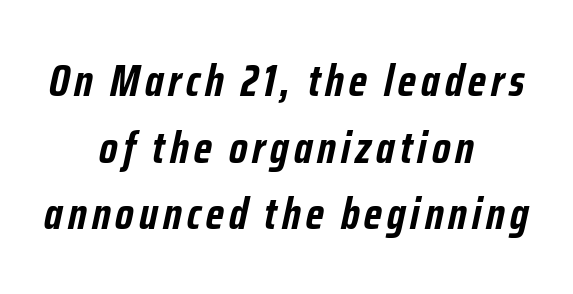
Q: Is the text bold? A: Yes.
Q: Is the text italic (slanted)? A: Yes, it leans right by about 12 degrees.
Q: Is the text underlined? A: No.
Q: How is the paragraph aligned? A: Centered.
Q: Is the spacing between lines tight, normal or loose? A: Normal.
Q: Width (condensed, normal, or wide)? A: Condensed.
Q: Stroke contrast? A: Low.
Q: x-height? A: Medium.
Q: Monospaced? A: No.
